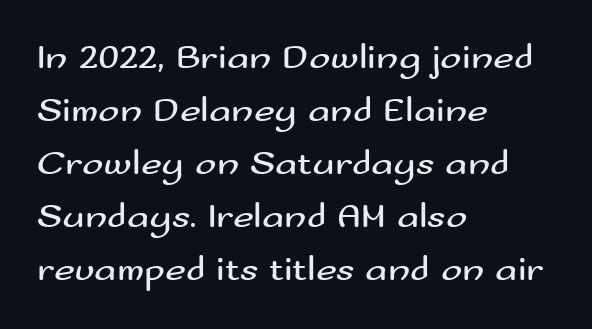
{"serif": "no", "italic": "no", "bold": "no", "weight": "regular", "width": "wide", "stroke_contrast": "medium", "x_height": "small", "monospaced": "no", "underline": "no", "align": "left", "line_spacing": "normal", "line_spacing_ratio": 1.47, "letter_spacing": "normal", "letter_spacing_em": 0.0, "glyph_px": 36}
